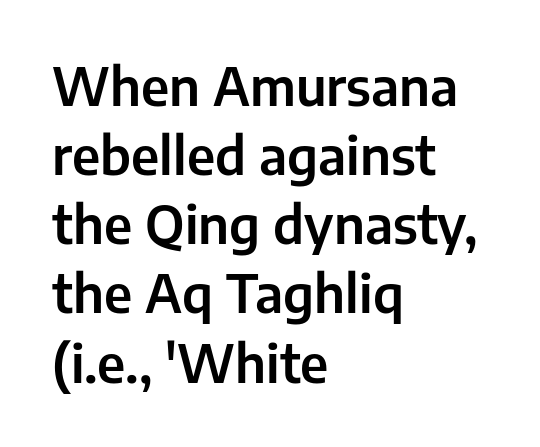
{"serif": "no", "italic": "no", "width": "normal", "stroke_contrast": "low", "x_height": "medium", "monospaced": "no", "underline": "no", "align": "left", "line_spacing": "normal", "line_spacing_ratio": 1.33, "letter_spacing": "normal", "letter_spacing_em": 0.0, "glyph_px": 52}
